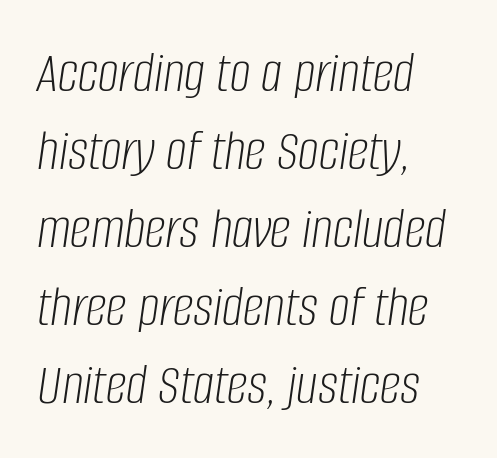
{"italic": "yes", "lean": "right", "slant_degrees": 8, "bold": "no", "weight": "light", "width": "condensed", "stroke_contrast": "low", "x_height": "large", "monospaced": "no", "underline": "no", "align": "left", "line_spacing": "normal", "line_spacing_ratio": 1.32, "letter_spacing": "normal", "letter_spacing_em": 0.0, "glyph_px": 59}
